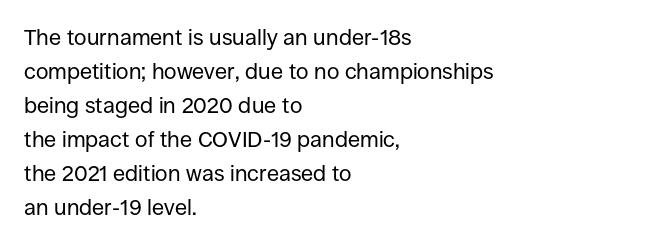
{"italic": "no", "bold": "no", "underline": "no", "align": "left", "line_spacing": "normal", "line_spacing_ratio": 1.55, "letter_spacing": "normal", "letter_spacing_em": 0.0, "glyph_px": 22}
